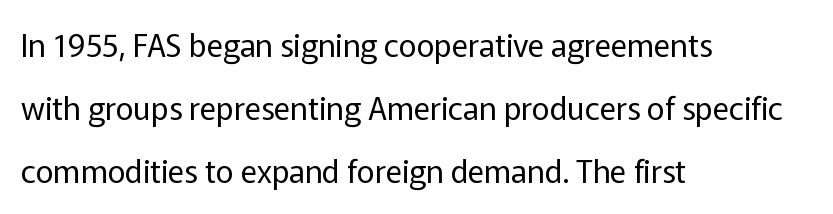
The image shows 31 px regular-weight sans-serif type, upright; set left-aligned, loose line spacing (2.04x), normal letter spacing, not underlined; low stroke contrast and a medium x-height.
